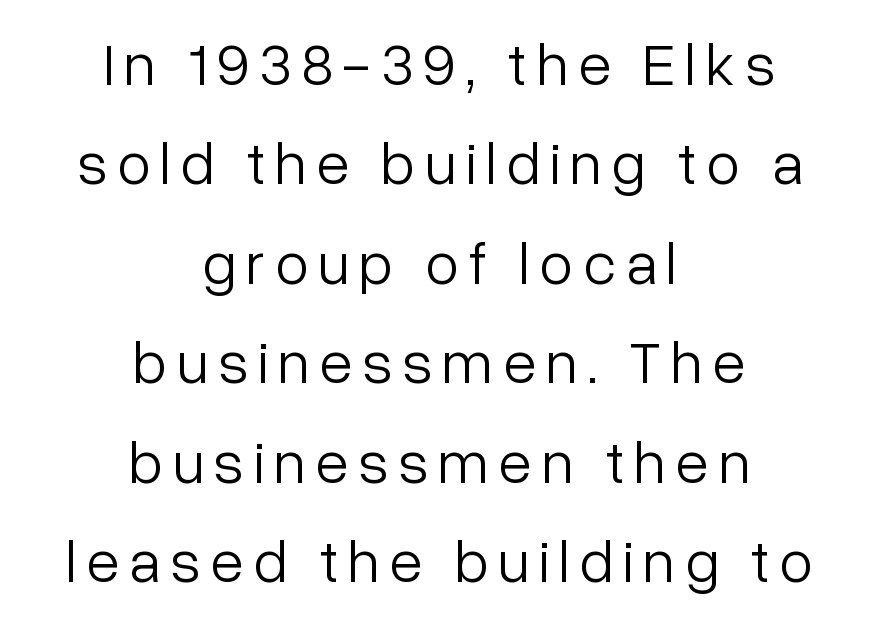
Q: Is the text bold? A: No.
Q: Is the text italic (slanted)? A: No, it is upright.
Q: Is the typeface a serif or a sans-serif typeface? A: Sans-serif.
Q: Is the text underlined? A: No.
Q: How is the paragraph aligned? A: Centered.
Q: Is the spacing between lines tight, normal or loose? A: Normal.
Q: Width (condensed, normal, or wide)? A: Normal.
Q: Stroke contrast? A: Low.
Q: x-height? A: Medium.
Q: Monospaced? A: No.
